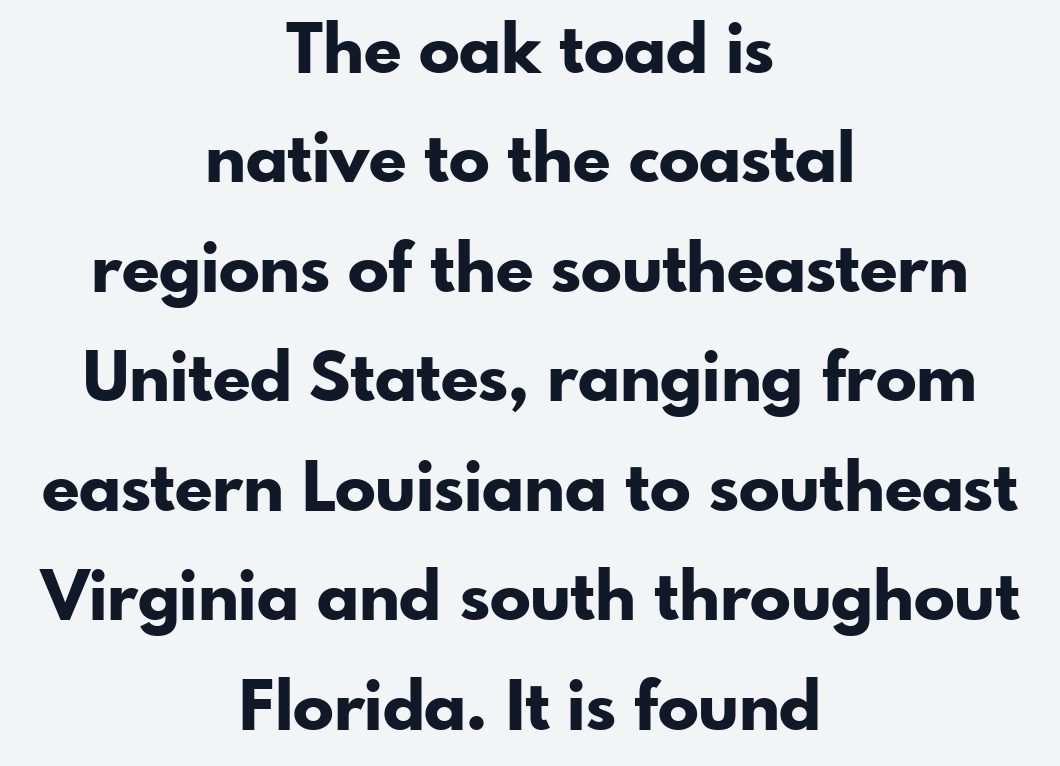
What weight is shown? A full bold with thick strokes. The lettering holds an erect, upright posture throughout. Look at the tracking — it's just the regular setting, nothing added. Nobody drew a line under any word here. Alignment: centered. Regarding serifs, this sample does without them.
